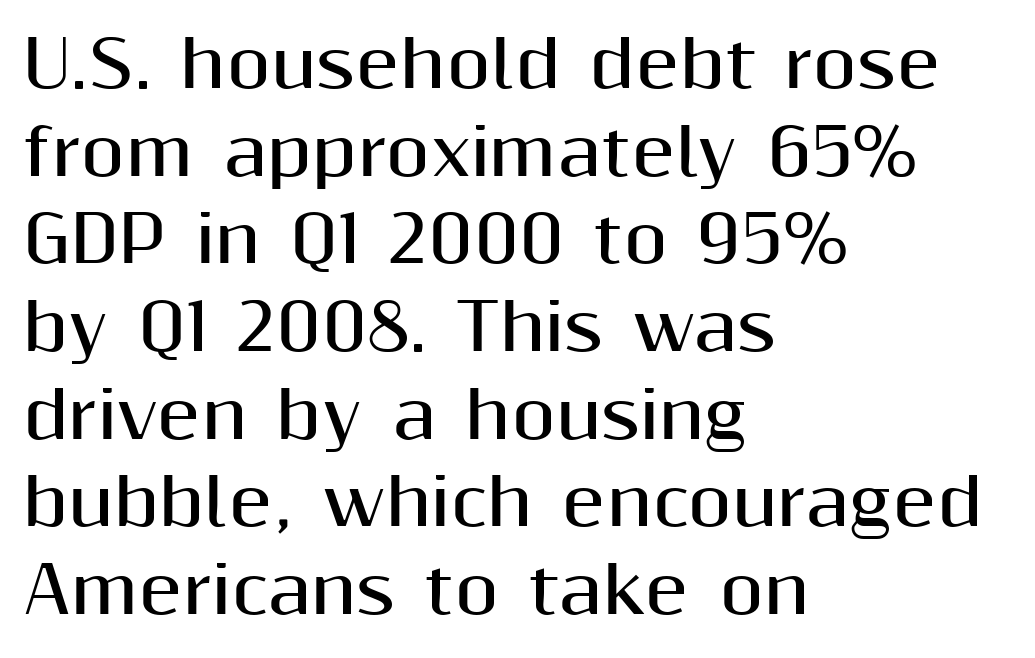
Q: Is the text bold? A: Yes.
Q: Is the text italic (slanted)? A: No, it is upright.
Q: Is the typeface a serif or a sans-serif typeface? A: Sans-serif.
Q: Is the text underlined? A: No.
Q: How is the paragraph aligned? A: Left-aligned.
Q: Is the spacing between letters normal or unusually wide? A: Normal.
Q: Is the spacing between lines tight, normal or loose? A: Normal.
Q: Width (condensed, normal, or wide)? A: Normal.
Q: Stroke contrast? A: Medium.
Q: x-height? A: Medium.
Q: Monospaced? A: No.
